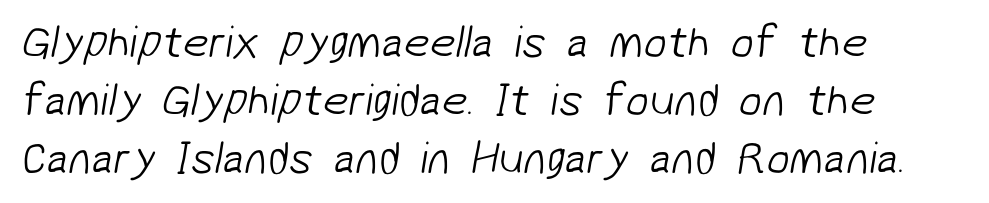
Q: Is the text bold? A: No.
Q: Is the typeface a serif or a sans-serif typeface? A: Sans-serif.
Q: Is the text underlined? A: No.
Q: How is the paragraph aligned? A: Left-aligned.
Q: Is the spacing between letters normal or unusually wide? A: Normal.
Q: Is the spacing between lines tight, normal or loose? A: Normal.
Q: Width (condensed, normal, or wide)? A: Normal.
Q: Stroke contrast? A: Low.
Q: x-height? A: Medium.
Q: Monospaced? A: No.
